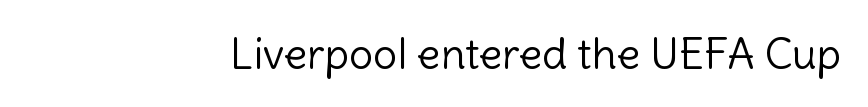
Q: Is the text bold? A: No.
Q: Is the text italic (slanted)? A: No, it is upright.
Q: Is the typeface a serif or a sans-serif typeface? A: Sans-serif.
Q: Is the text underlined? A: No.
Q: How is the paragraph aligned? A: Right-aligned.
Q: Is the spacing between letters normal or unusually wide? A: Normal.
Q: Width (condensed, normal, or wide)? A: Normal.
Q: x-height? A: Medium.
Q: Monospaced? A: No.
